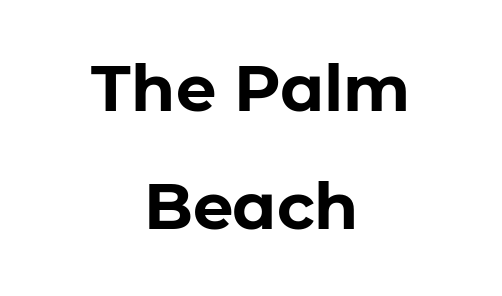
Q: Is the text bold? A: Yes.
Q: Is the text italic (slanted)? A: No, it is upright.
Q: Is the typeface a serif or a sans-serif typeface? A: Sans-serif.
Q: Is the text underlined? A: No.
Q: How is the paragraph aligned? A: Centered.
Q: Is the spacing between letters normal or unusually wide? A: Normal.
Q: Width (condensed, normal, or wide)? A: Normal.
Q: Stroke contrast? A: Low.
Q: x-height? A: Medium.
Q: Monospaced? A: No.
